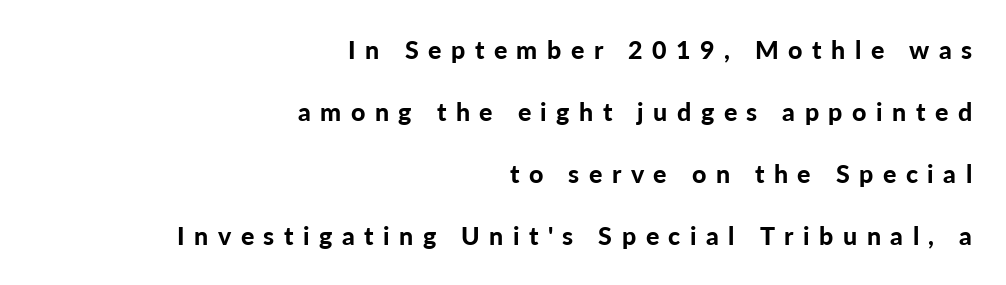
Q: Is the text bold? A: Yes.
Q: Is the text italic (slanted)? A: No, it is upright.
Q: Is the text underlined? A: No.
Q: How is the paragraph aligned? A: Right-aligned.
Q: Is the spacing between letters normal or unusually wide? A: Unusually wide.
Q: Is the spacing between lines tight, normal or loose? A: Loose.
